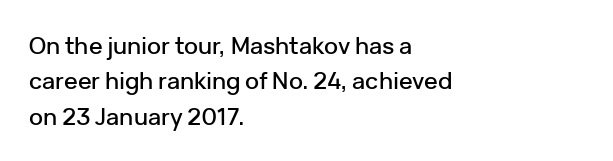
{"italic": "no", "underline": "no", "align": "left", "line_spacing": "normal", "line_spacing_ratio": 1.54, "letter_spacing": "normal", "letter_spacing_em": 0.0, "glyph_px": 23}
